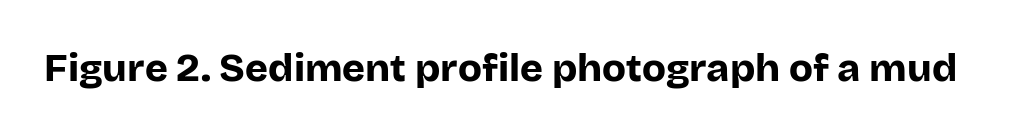
Upright lettering throughout. No extra tracking has been applied to these lines. Type without underlining. Varying glyph widths throughout — classic text-font behaviour. Emphasis by weight is at full strength: bold.
